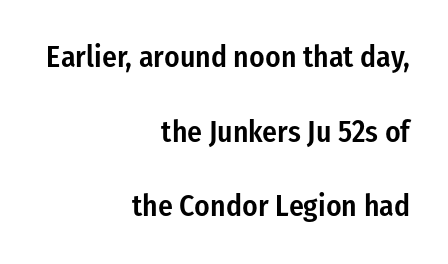
The image shows 31 px semibold, condensed sans-serif type, upright; set right-aligned, loose line spacing (2.41x), normal letter spacing, not underlined; low stroke contrast and a medium x-height.
